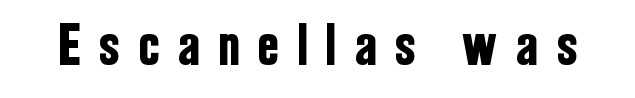
The image shows 60 px condensed sans-serif type, upright; set unusually wide letter spacing (+0.33 em), not underlined; low stroke contrast and a medium x-height.
